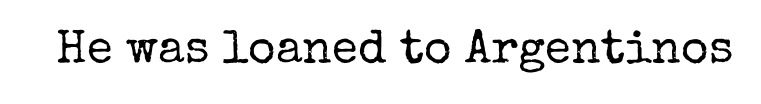
Upright lettering throughout. A light-to-regular cut is what we see here. Beneath every word, the page is bare. The letterforms sit shoulder to shoulder at normal distance.
